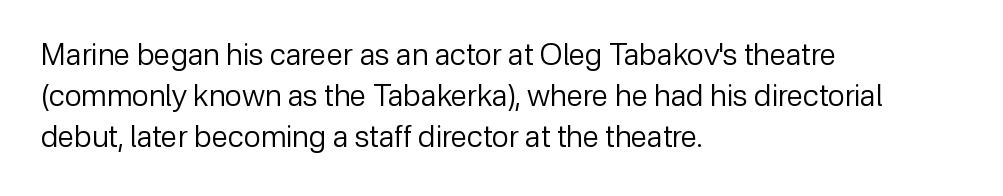
The image shows 30 px regular-weight sans-serif type, upright; set left-aligned, normal line spacing (1.37x), normal letter spacing, not underlined; low stroke contrast and a medium x-height.
